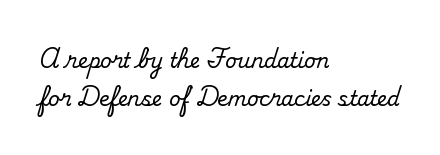
{"underline": "no", "align": "left", "line_spacing_ratio": 1.88, "letter_spacing": "normal", "letter_spacing_em": 0.0, "glyph_px": 20}
